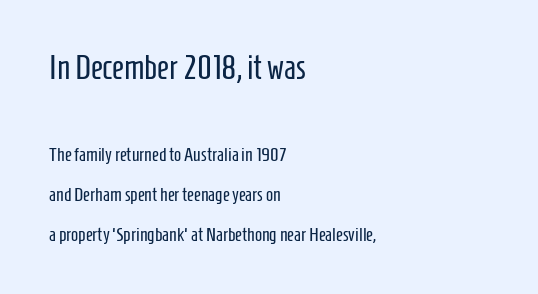
Q: Is the text bold? A: No.
Q: Is the text italic (slanted)? A: No, it is upright.
Q: Is the typeface a serif or a sans-serif typeface? A: Sans-serif.
Q: Is the text underlined? A: No.
Q: How is the paragraph aligned? A: Left-aligned.
Q: Is the spacing between letters normal or unusually wide? A: Normal.
Q: Is the spacing between lines tight, normal or loose? A: Loose.
Q: Which block of text is set in a larger size, the first (top) or the second (bottom)? A: The first (top) one.
Q: Width (condensed, normal, or wide)? A: Condensed.
Q: Stroke contrast? A: Low.
Q: x-height? A: Medium.
Q: Monospaced? A: No.
